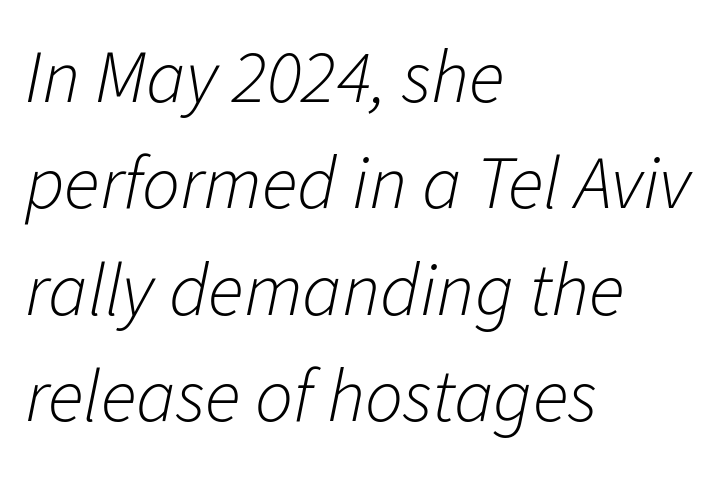
The image shows 75 px light type, italic (leaning right); set left-aligned, normal line spacing (1.42x), normal letter spacing, not underlined; low stroke contrast and a medium x-height.
